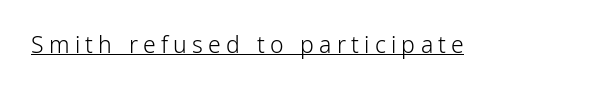
The image shows 23 px text type, upright; set unusually wide letter spacing (+0.23 em), underlined.
